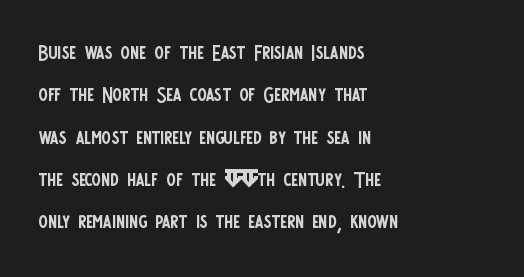
{"serif": "no", "italic": "no", "bold": "no", "weight": "regular", "width": "condensed", "stroke_contrast": "low", "x_height": "large", "monospaced": "no", "underline": "no", "align": "left", "line_spacing": "normal", "line_spacing_ratio": 1.51, "letter_spacing": "normal", "letter_spacing_em": 0.0, "glyph_px": 28}
